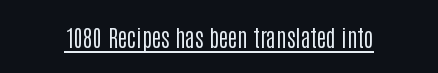
Students, observe the line beneath the letters — that is underlining. You can tell it's not italic because the verticals are truly vertical. Stems here are at most as thick as an everyday book face. Between one letter and the next there's only the usual sliver of space.
